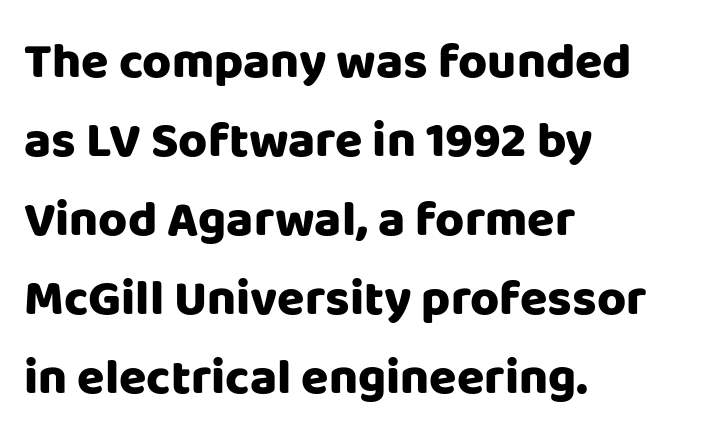
{"serif": "no", "italic": "no", "bold": "yes", "weight": "heavy", "width": "normal", "stroke_contrast": "low", "x_height": "large", "monospaced": "no", "underline": "no", "align": "left", "line_spacing": "normal", "line_spacing_ratio": 1.58, "letter_spacing": "normal", "letter_spacing_em": 0.0, "glyph_px": 50}
